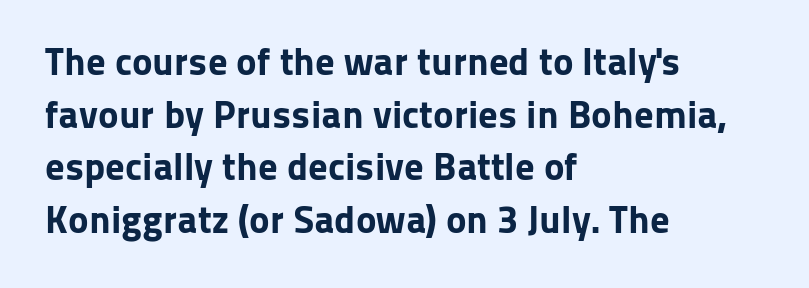
{"serif": "no", "italic": "no", "bold": "yes", "weight": "bold", "width": "normal", "stroke_contrast": "low", "x_height": "medium", "monospaced": "no", "underline": "no", "align": "left", "line_spacing": "normal", "line_spacing_ratio": 1.35, "letter_spacing": "normal", "letter_spacing_em": 0.0, "glyph_px": 39}
